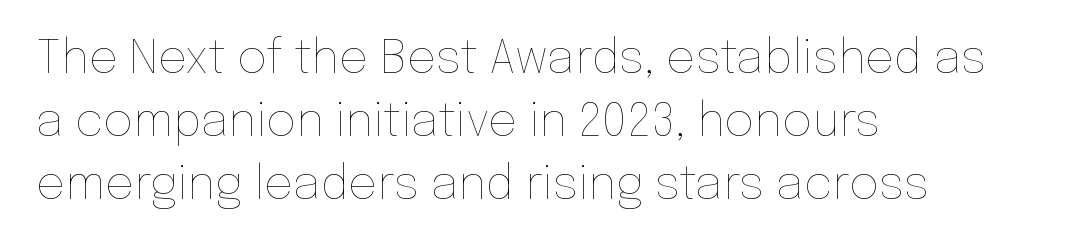
The image shows 46 px thin type, upright; set left-aligned, normal line spacing (1.37x), normal letter spacing, not underlined; low stroke contrast and a medium x-height.
